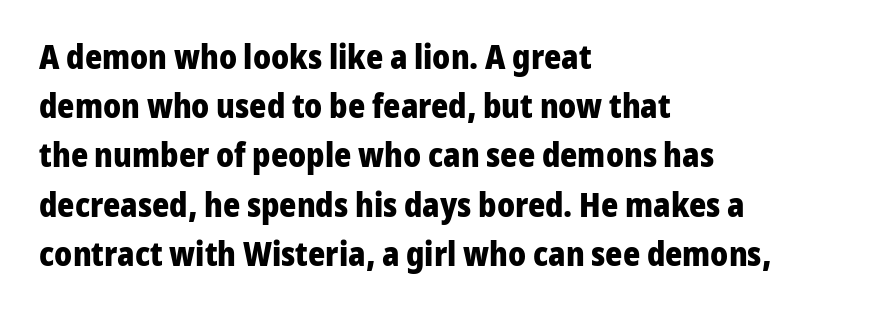
{"serif": "no", "italic": "no", "bold": "yes", "weight": "heavy", "width": "normal", "stroke_contrast": "low", "x_height": "medium", "monospaced": "no", "underline": "no", "align": "left", "line_spacing": "normal", "line_spacing_ratio": 1.49, "letter_spacing": "normal", "letter_spacing_em": 0.0, "glyph_px": 33}
